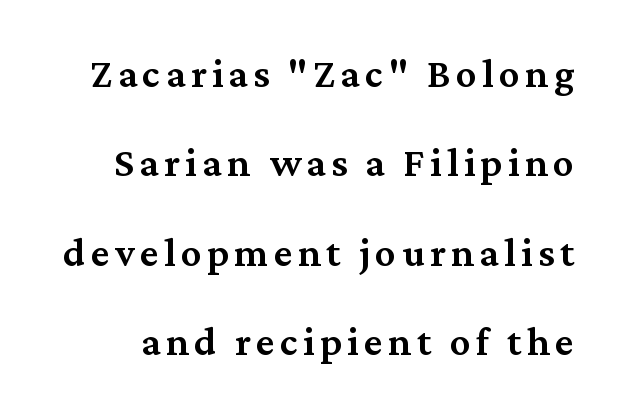
The image shows 41 px semibold serif type, upright; set loose line spacing (2.18x), not underlined; medium stroke contrast and a medium x-height.
